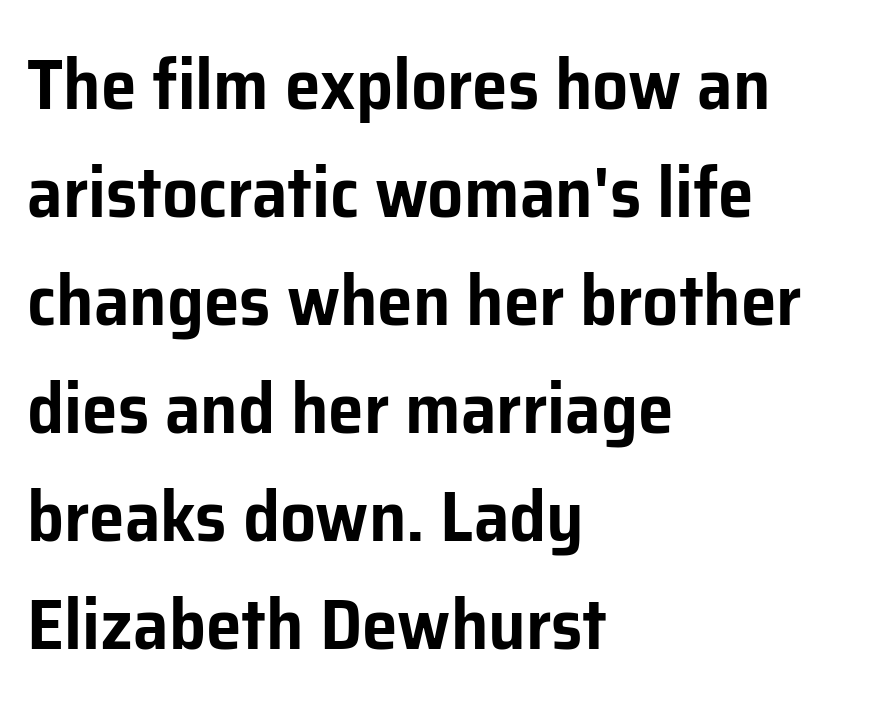
The typesetter chose a ragged-right arrangement here. A clean baseline with only descenders dipping below it. One glance says typical: line gaps are just what's usual. Note: no serifs on the glyphs. Looks like regular typesetting: each glyph gets only the width it needs. Tall strokes in this sample are plumb rather than angled.
